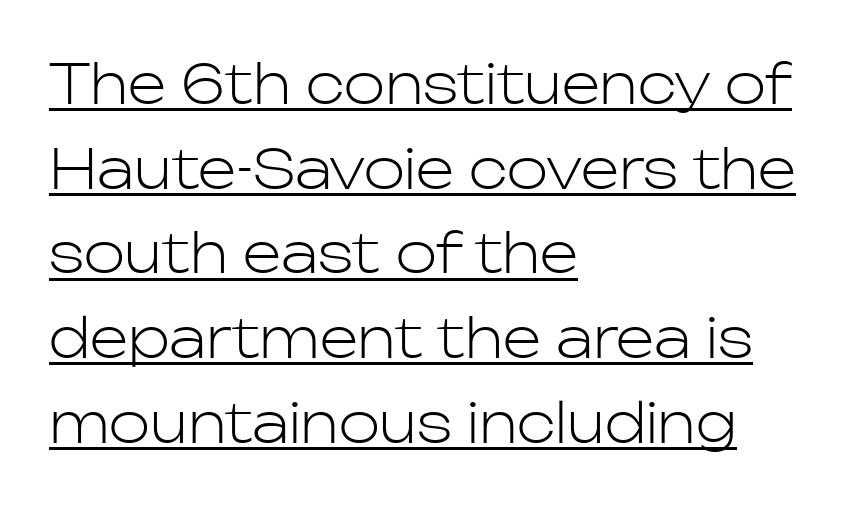
{"serif": "no", "italic": "no", "bold": "no", "weight": "light", "width": "normal", "stroke_contrast": "low", "x_height": "medium", "monospaced": "no", "underline": "yes", "align": "left", "line_spacing": "normal", "line_spacing_ratio": 1.54, "letter_spacing": "normal", "letter_spacing_em": 0.0, "glyph_px": 55}
